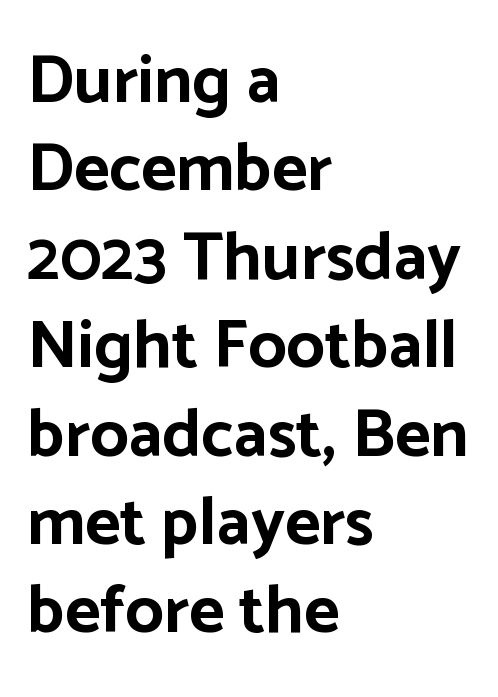
Font category for this specimen: sans-serif. How would I describe the line gaps? Plain and ordinary. The line texture is even and compact thanks to regular tracking. Line starts are locked; line ends wander. The rendering uses natural spacing where letterforms have individual widths.
